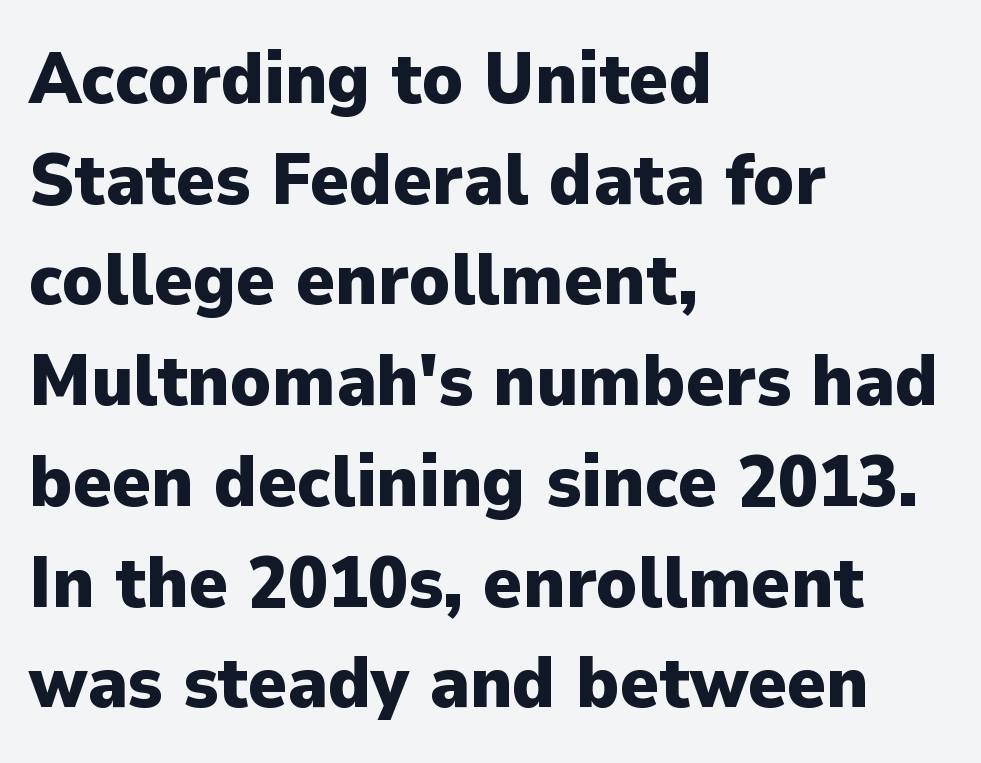
The image shows 73 px heavy sans-serif type, upright; set left-aligned, normal line spacing (1.38x), normal letter spacing, not underlined; low stroke contrast and a medium x-height.
